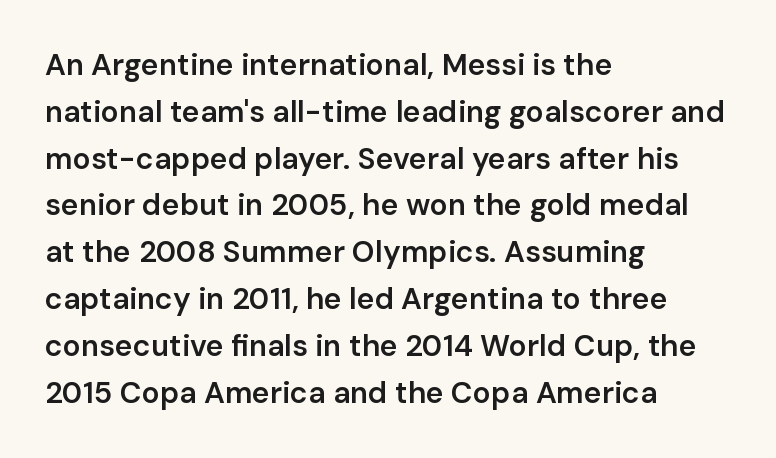
{"serif": "no", "italic": "no", "bold": "semi", "weight": "semibold", "width": "normal", "stroke_contrast": "low", "x_height": "medium", "monospaced": "no", "underline": "no", "align": "left", "line_spacing": "normal", "line_spacing_ratio": 1.56, "letter_spacing": "normal", "letter_spacing_em": 0.0, "glyph_px": 30}
